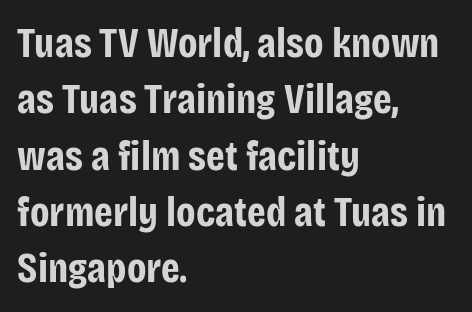
{"serif": "no", "italic": "no", "bold": "yes", "weight": "bold", "width": "condensed", "stroke_contrast": "low", "x_height": "large", "monospaced": "no", "underline": "no", "align": "left", "line_spacing": "normal", "line_spacing_ratio": 1.34, "letter_spacing": "normal", "letter_spacing_em": 0.0, "glyph_px": 42}
